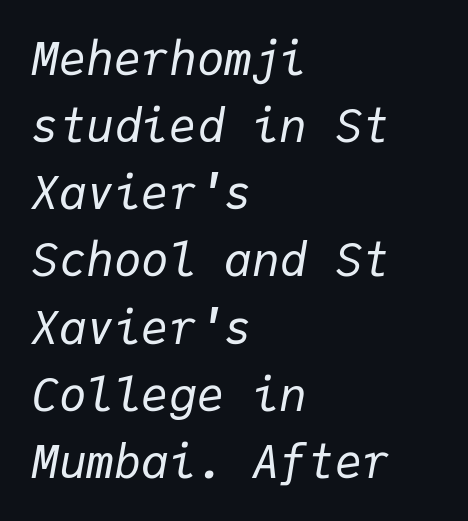
{"italic": "yes", "lean": "right", "slant_degrees": 9, "bold": "no", "weight": "regular", "width": "normal", "stroke_contrast": "low", "x_height": "medium", "monospaced": "yes", "underline": "no", "align": "left", "line_spacing": "normal", "line_spacing_ratio": 1.46, "letter_spacing": "normal", "letter_spacing_em": 0.0, "glyph_px": 46}
